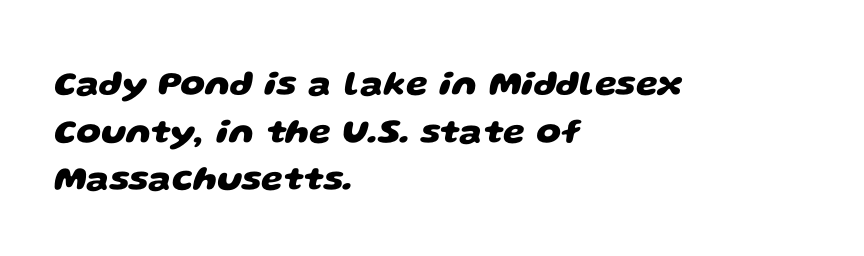
Stroke terminals: plain, sans-serif. Compared with a centered layout, this one pins lines to the left instead. Varying glyph widths throughout — classic text-font behaviour. On the weight axis this lands at bold, roughly 700. Descenders hang freely into open space.
